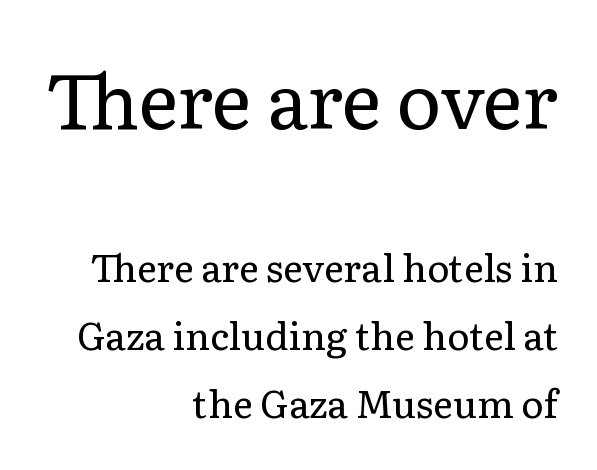
The image shows 76 px regular-weight serif type, upright; set right-aligned, line spacing 1.8x, normal letter spacing, not underlined; the first (top) block is 2.0x larger; low stroke contrast and a medium x-height.
